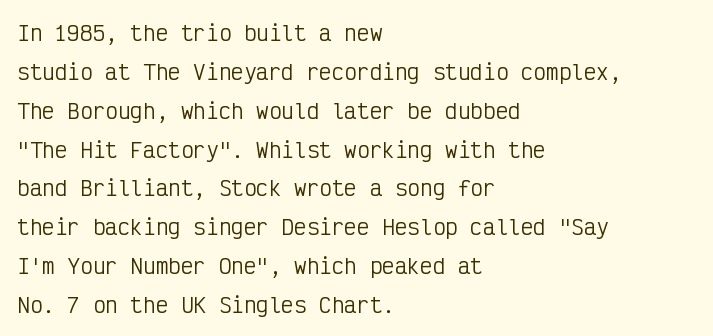
{"italic": "no", "bold": "no", "underline": "no", "align": "left", "line_spacing_ratio": 1.85, "letter_spacing": "normal", "letter_spacing_em": 0.0, "glyph_px": 21}
